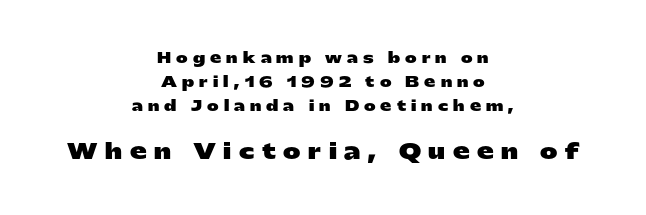
The baseline area is clear. Two sizes are in play, and the larger belongs to the second block. Caption: bold face, heavy strokes. A roman cut, with each character standing at attention.
